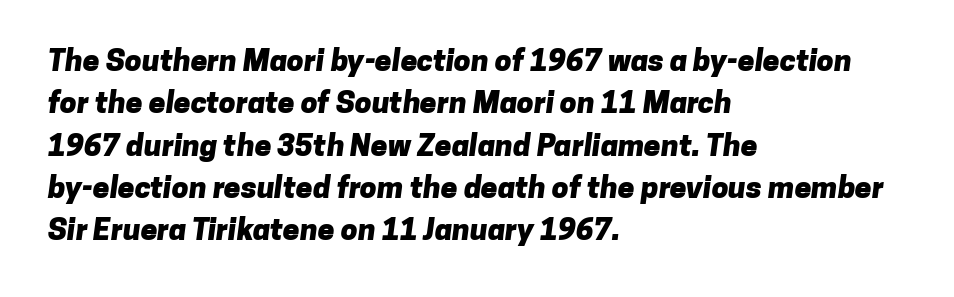
The sample has been set heavy, in full bold. Character widths vary here, with narrow letters taking less room than wide ones. The paragraph has a hard left edge and a soft right edge. This sample uses plain, unmodified letter spacing. Beneath every word, the page is bare.
